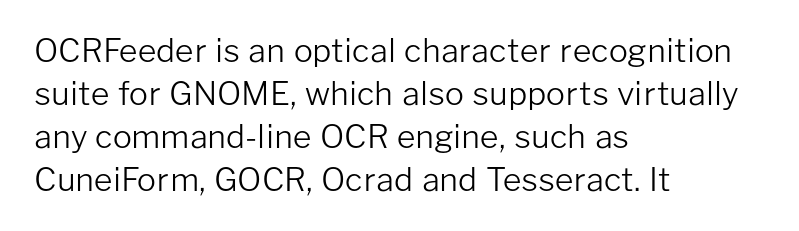
{"serif": "no", "italic": "no", "bold": "no", "weight": "light", "width": "normal", "stroke_contrast": "low", "x_height": "medium", "monospaced": "no", "underline": "no", "align": "left", "line_spacing": "normal", "line_spacing_ratio": 1.34, "letter_spacing": "normal", "letter_spacing_em": 0.0, "glyph_px": 32}
